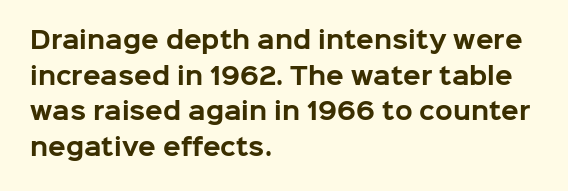
The image shows 23 px bold type, upright; set left-aligned, normal line spacing (1.55x), normal letter spacing, not underlined.
